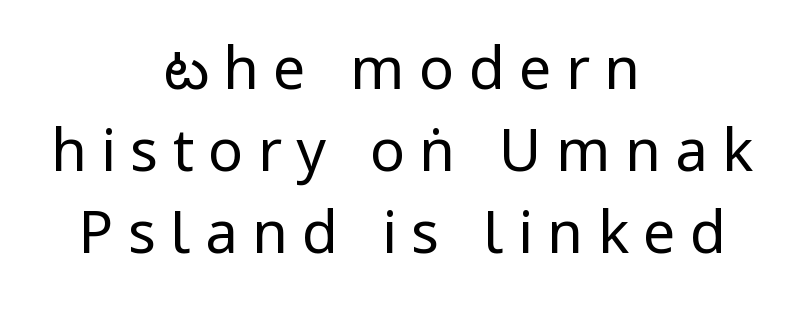
Q: Is the text bold? A: No.
Q: Is the text italic (slanted)? A: No, it is upright.
Q: Is the typeface a serif or a sans-serif typeface? A: Sans-serif.
Q: Is the text underlined? A: No.
Q: How is the paragraph aligned? A: Centered.
Q: Is the spacing between letters normal or unusually wide? A: Unusually wide.
Q: Is the spacing between lines tight, normal or loose? A: Normal.
Q: Width (condensed, normal, or wide)? A: Condensed.
Q: Stroke contrast? A: Low.
Q: x-height? A: Large.
Q: Monospaced? A: No.
